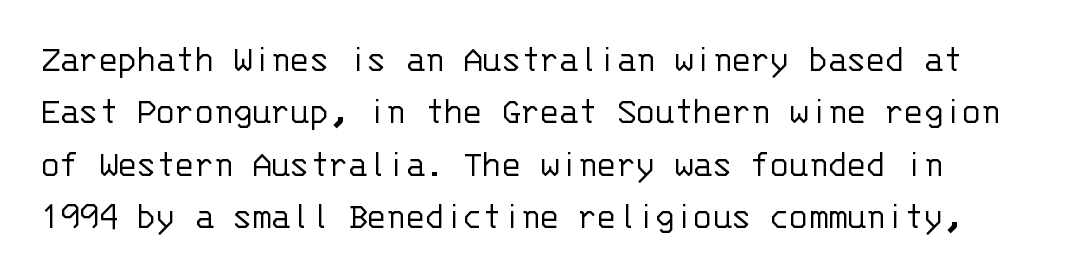
Q: Is the text bold? A: No.
Q: Is the text italic (slanted)? A: No, it is upright.
Q: Is the typeface a serif or a sans-serif typeface? A: Sans-serif.
Q: Is the text underlined? A: No.
Q: Is the spacing between letters normal or unusually wide? A: Normal.
Q: Is the spacing between lines tight, normal or loose? A: Normal.
Q: Width (condensed, normal, or wide)? A: Normal.
Q: Stroke contrast? A: Low.
Q: x-height? A: Large.
Q: Monospaced? A: Yes.
